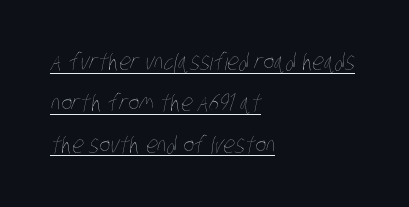
No chunkiness to these letters — they're not bold. This sample is left-justified, so line endings fall wherever the words run out. This is underlined copy, the kind a proofreader might mark for attention. The gaps between neighbouring characters are ordinary and unremarkable.
